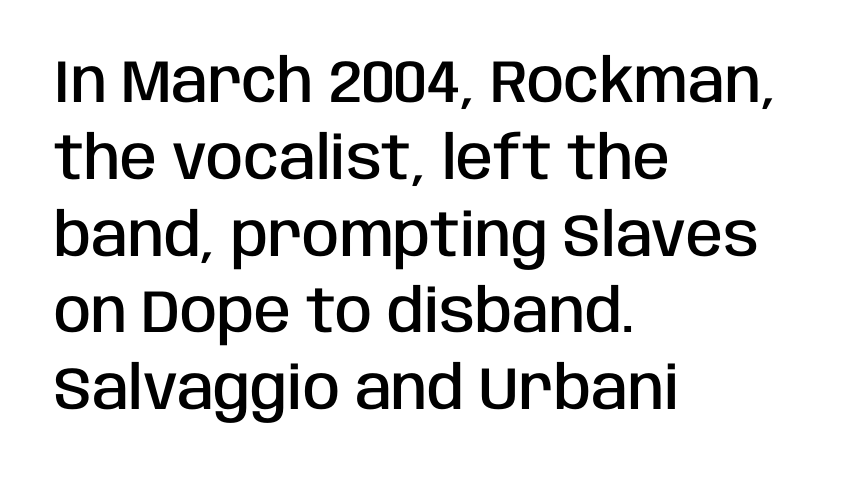
A classic flush-left, rag-right setting is used for this passage. These lines are rendered in a variable-pitch font. Type style note: lacks serifs. Each new line begins a customary step beneath the previous one.
